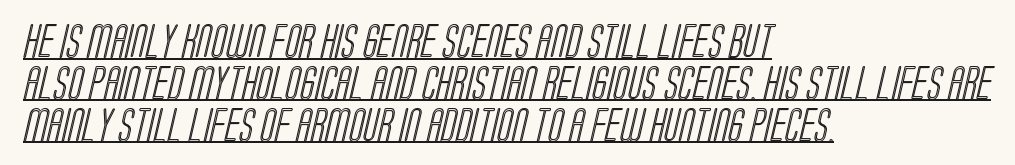
Standard letterfit; no display-style spreading of the glyphs. Horizontal alignment here is leftward, the default for most running prose. A typesetter would call this proportional, since set widths differ per character. Decoration check: the copy is underlined.
